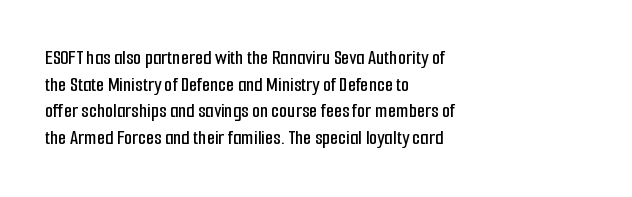
The image shows 21 px text type, upright; set left-aligned, normal line spacing (1.27x), normal letter spacing, not underlined.
